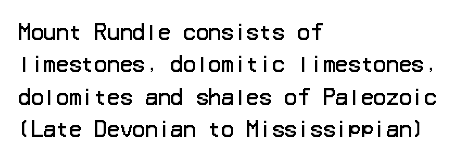
Q: Is the text bold? A: No.
Q: Is the text italic (slanted)? A: No, it is upright.
Q: Is the text underlined? A: No.
Q: How is the paragraph aligned? A: Left-aligned.
Q: Is the spacing between letters normal or unusually wide? A: Normal.
Q: Is the spacing between lines tight, normal or loose? A: Normal.
